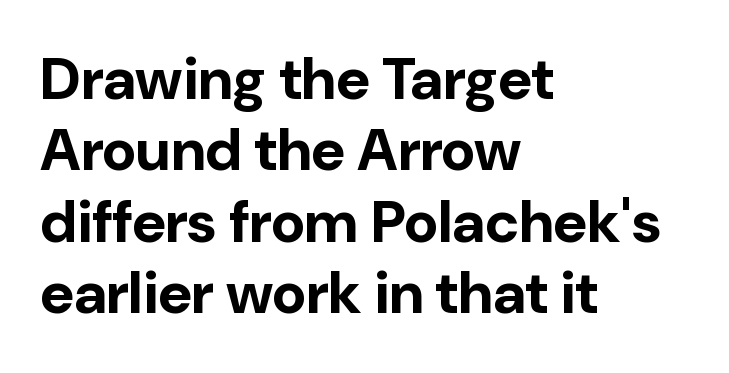
The image shows 59 px bold sans-serif type, upright; set left-aligned, line spacing 1.21x, normal letter spacing, not underlined; low stroke contrast and a medium x-height.
